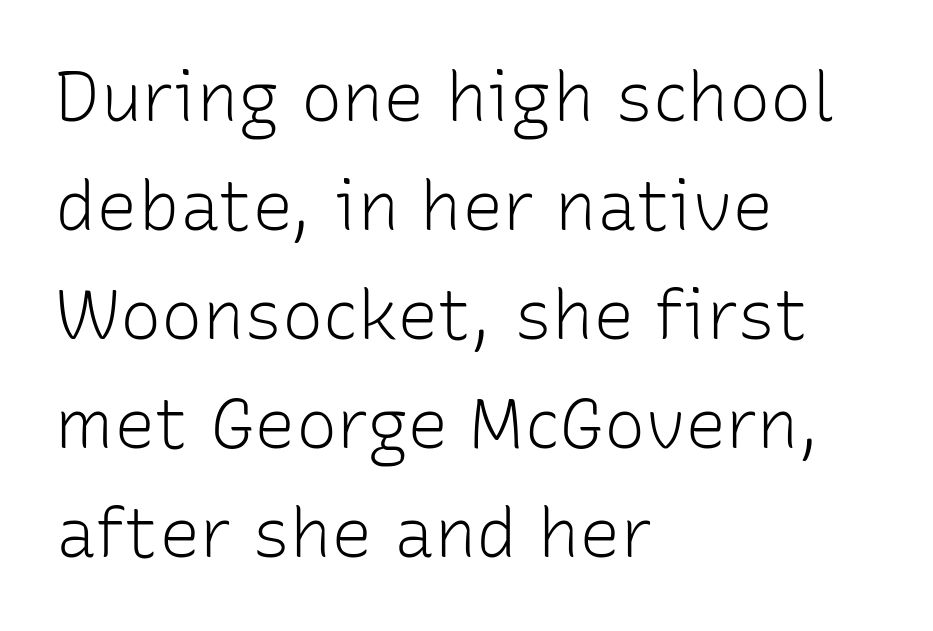
Q: Is the text bold? A: No.
Q: Is the text italic (slanted)? A: No, it is upright.
Q: Is the typeface a serif or a sans-serif typeface? A: Sans-serif.
Q: Is the text underlined? A: No.
Q: How is the paragraph aligned? A: Left-aligned.
Q: Is the spacing between letters normal or unusually wide? A: Normal.
Q: Is the spacing between lines tight, normal or loose? A: Normal.
Q: Width (condensed, normal, or wide)? A: Normal.
Q: Stroke contrast? A: Low.
Q: x-height? A: Medium.
Q: Monospaced? A: No.
